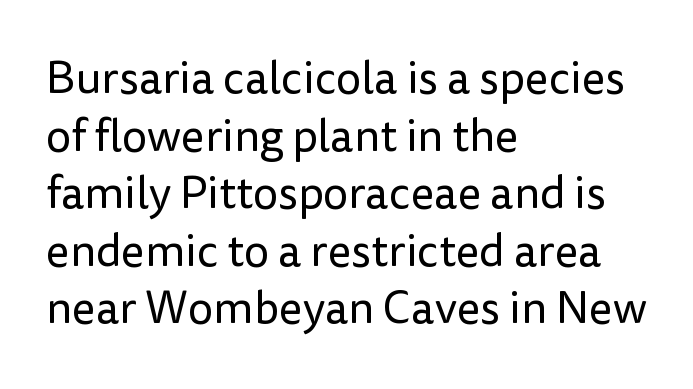
Q: Is the text bold? A: No.
Q: Is the text italic (slanted)? A: No, it is upright.
Q: Is the typeface a serif or a sans-serif typeface? A: Sans-serif.
Q: Is the text underlined? A: No.
Q: How is the paragraph aligned? A: Left-aligned.
Q: Is the spacing between letters normal or unusually wide? A: Normal.
Q: Is the spacing between lines tight, normal or loose? A: Normal.
Q: Width (condensed, normal, or wide)? A: Normal.
Q: Stroke contrast? A: Low.
Q: x-height? A: Medium.
Q: Monospaced? A: No.
